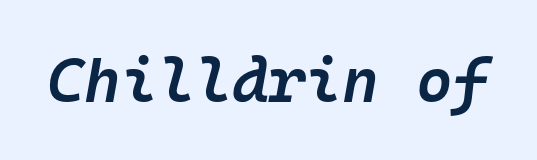
Q: Is the text bold? A: Semi-bold.
Q: Is the text italic (slanted)? A: Yes, it leans right by about 10 degrees.
Q: Is the text underlined? A: No.
Q: Is the spacing between letters normal or unusually wide? A: Normal.
Q: Width (condensed, normal, or wide)? A: Normal.
Q: Stroke contrast? A: Low.
Q: x-height? A: Medium.
Q: Monospaced? A: Yes.
